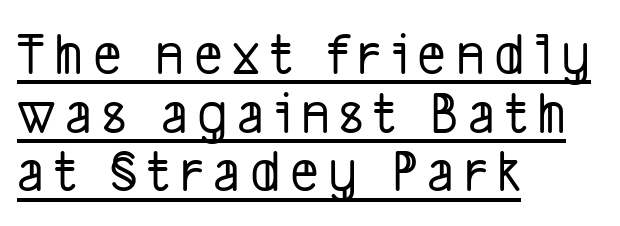
Q: Is the typeface a serif or a sans-serif typeface? A: Sans-serif.
Q: Is the text underlined? A: Yes.
Q: How is the paragraph aligned? A: Left-aligned.
Q: Is the spacing between lines tight, normal or loose? A: Tight.
Q: Width (condensed, normal, or wide)? A: Condensed.
Q: Stroke contrast? A: Low.
Q: x-height? A: Medium.
Q: Monospaced? A: No.
